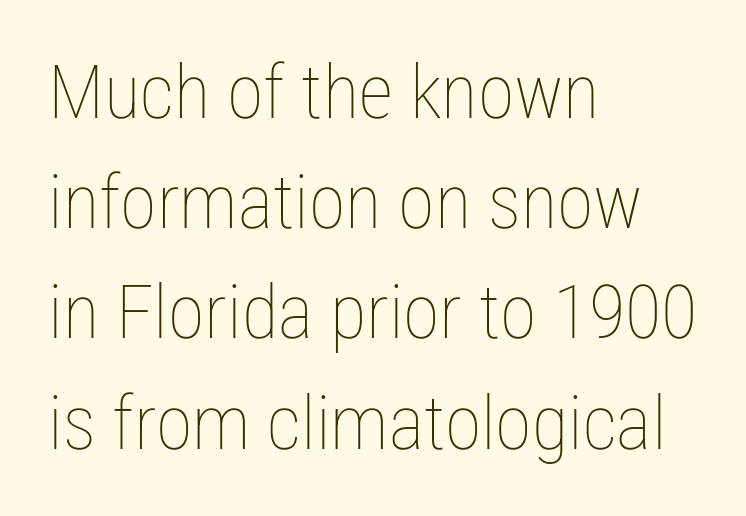
Q: Is the text bold? A: No.
Q: Is the text italic (slanted)? A: No, it is upright.
Q: Is the text underlined? A: No.
Q: How is the paragraph aligned? A: Left-aligned.
Q: Is the spacing between letters normal or unusually wide? A: Normal.
Q: Is the spacing between lines tight, normal or loose? A: Normal.
Q: Width (condensed, normal, or wide)? A: Condensed.
Q: Stroke contrast? A: Low.
Q: x-height? A: Medium.
Q: Monospaced? A: No.
